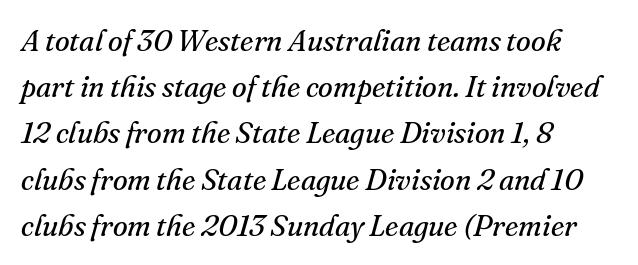
Q: Is the text bold? A: No.
Q: Is the text italic (slanted)? A: Yes, it leans right by about 16 degrees.
Q: Is the typeface a serif or a sans-serif typeface? A: Serif.
Q: Is the text underlined? A: No.
Q: How is the paragraph aligned? A: Left-aligned.
Q: Is the spacing between letters normal or unusually wide? A: Normal.
Q: Is the spacing between lines tight, normal or loose? A: Normal.
Q: Width (condensed, normal, or wide)? A: Normal.
Q: Stroke contrast? A: Medium.
Q: x-height? A: Small.
Q: Monospaced? A: No.
